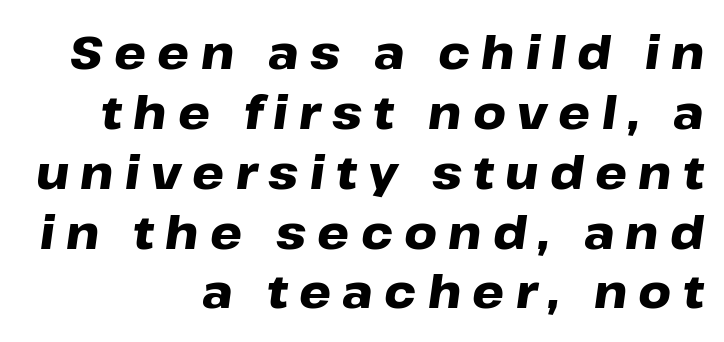
In terms of weight, the rendering is a true, heavy bold. The face used here is proportionally spaced, like ordinary book or web type. Leading matches the norm, producing a regular column. In terms of posture, this sample is oblique. Bare-footed words on every line.
